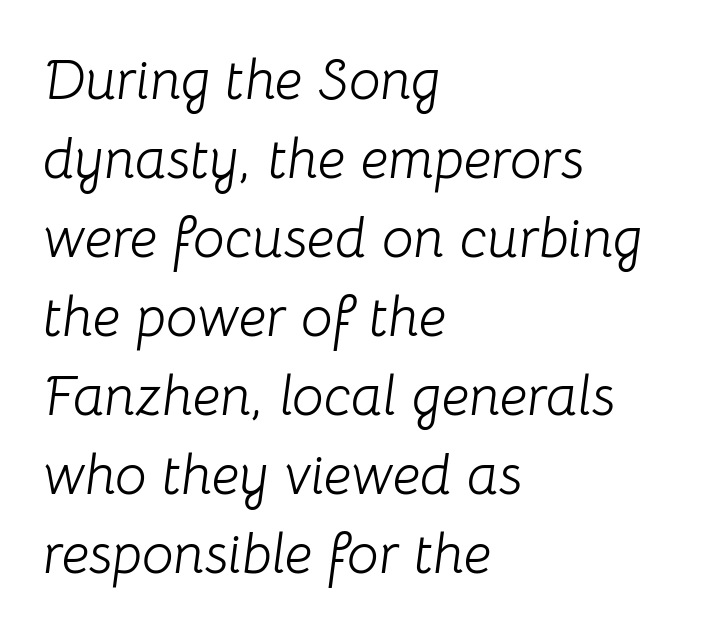
{"italic": "yes", "lean": "right", "slant_degrees": 8, "bold": "no", "weight": "light", "width": "normal", "stroke_contrast": "low", "x_height": "medium", "monospaced": "no", "underline": "no", "align": "left", "line_spacing": "normal", "line_spacing_ratio": 1.41, "letter_spacing": "normal", "letter_spacing_em": 0.0, "glyph_px": 56}
